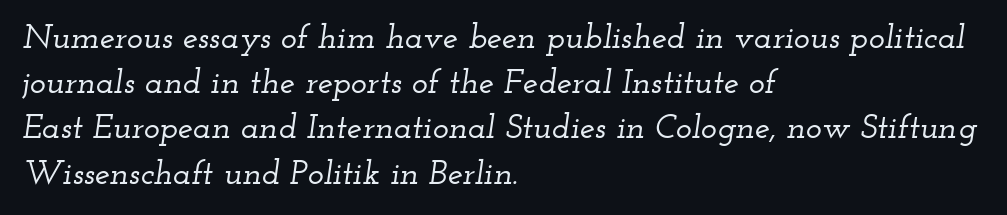
The image shows 34 px wide serif type, italic (leaning right); set left-aligned, normal line spacing (1.33x), normal letter spacing, not underlined; low stroke contrast and a small x-height.
